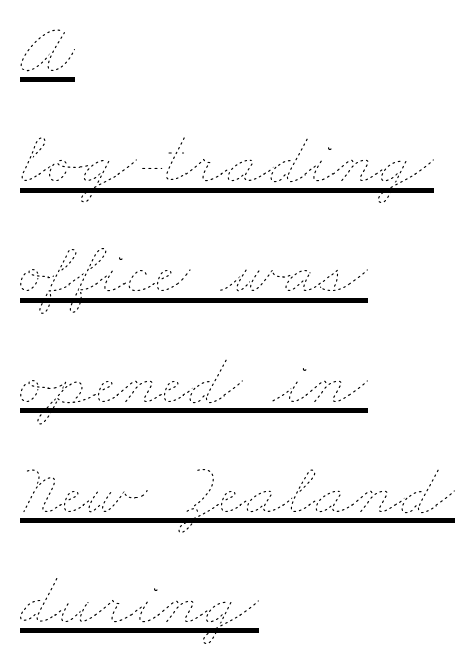
{"bold": "no", "weight": "thin", "width": "wide", "stroke_contrast": "low", "x_height": "small", "monospaced": "no", "underline": "yes", "align": "left", "line_spacing": "normal", "line_spacing_ratio": 1.45, "letter_spacing": "normal", "letter_spacing_em": 0.0, "glyph_px": 76}
